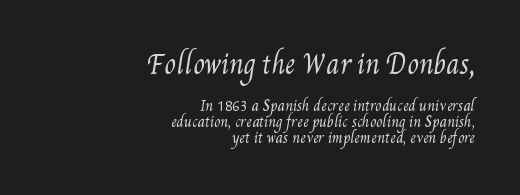
{"bold": "no", "underline": "no", "align": "right", "line_spacing": "tight", "line_spacing_ratio": 1.13, "letter_spacing": "normal", "letter_spacing_em": 0.0, "larger_block": "first", "size_ratio": 1.86, "glyph_px": 26}
